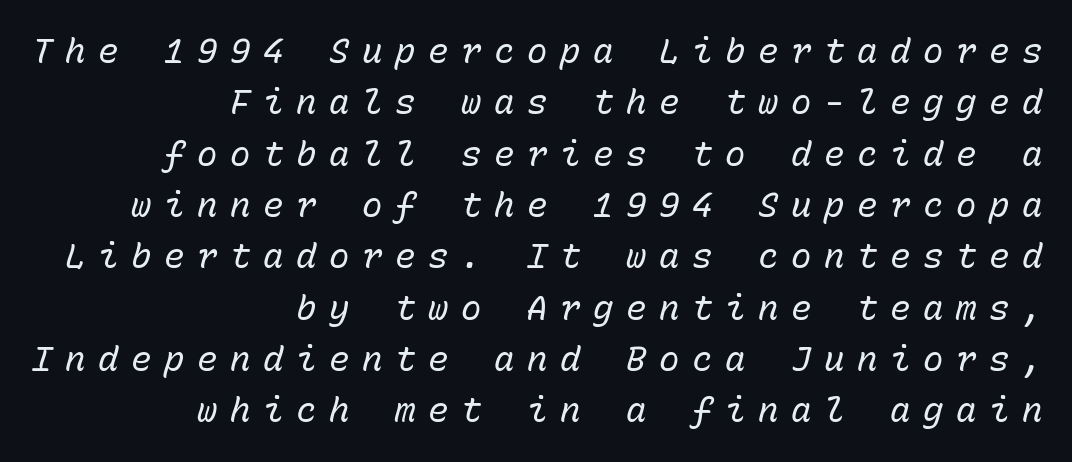
{"italic": "yes", "lean": "right", "slant_degrees": 15, "bold": "no", "weight": "regular", "width": "normal", "stroke_contrast": "low", "x_height": "medium", "monospaced": "yes", "underline": "no", "align": "right", "line_spacing": "normal", "line_spacing_ratio": 1.51, "letter_spacing": "wide", "letter_spacing_em": 0.37, "glyph_px": 34}
